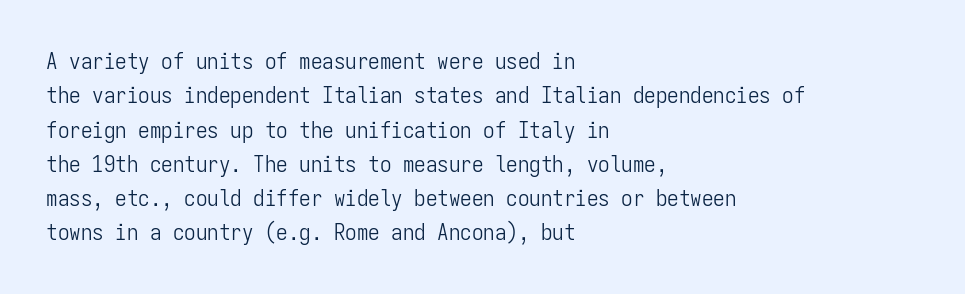
{"italic": "no", "bold": "no", "underline": "no", "align": "left", "line_spacing": "normal", "line_spacing_ratio": 1.49, "letter_spacing": "normal", "letter_spacing_em": 0.0, "glyph_px": 23}
